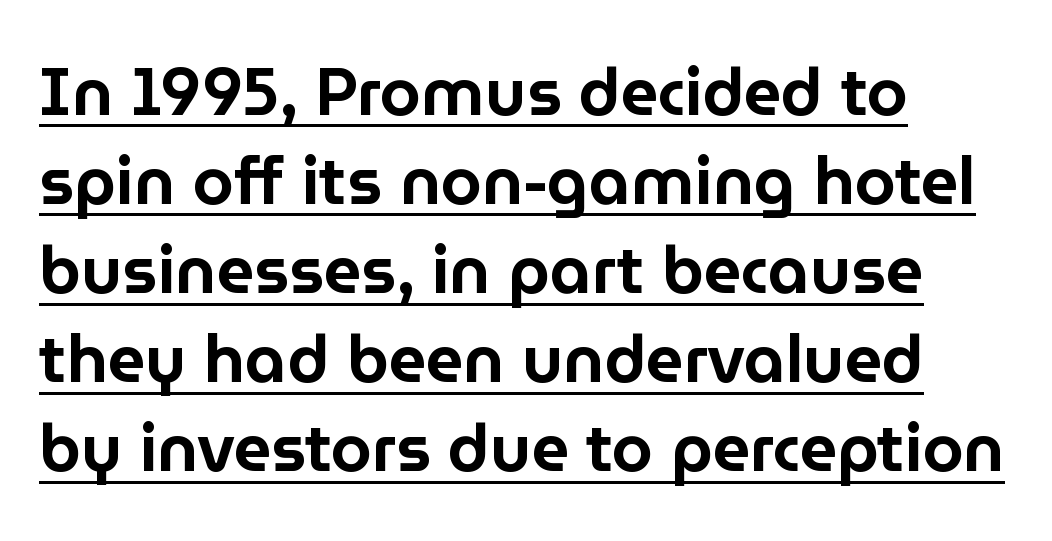
The image shows 66 px sans-serif type, upright; set left-aligned, normal line spacing (1.35x), normal letter spacing, underlined; low stroke contrast and a medium x-height.
